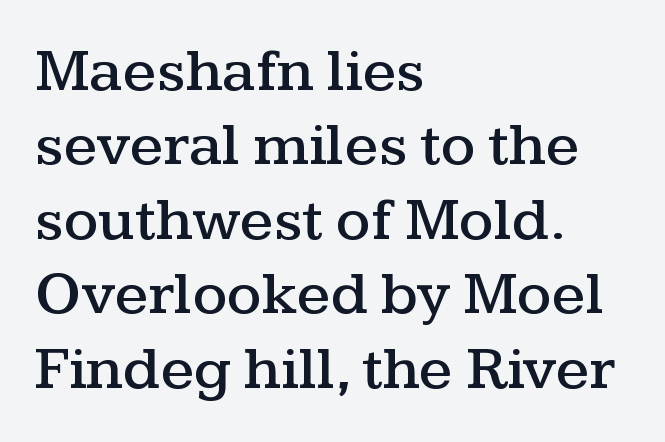
Q: Is the text italic (slanted)? A: No, it is upright.
Q: Is the typeface a serif or a sans-serif typeface? A: Serif.
Q: Is the text underlined? A: No.
Q: How is the paragraph aligned? A: Left-aligned.
Q: Is the spacing between letters normal or unusually wide? A: Normal.
Q: Width (condensed, normal, or wide)? A: Wide.
Q: Stroke contrast? A: Medium.
Q: x-height? A: Medium.
Q: Monospaced? A: No.
